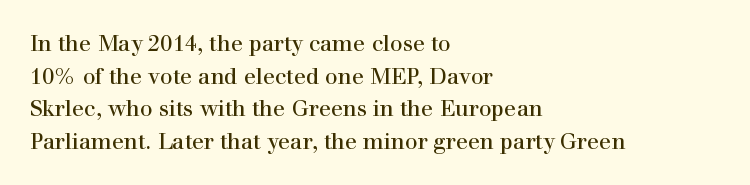
Q: Is the text bold? A: No.
Q: Is the text italic (slanted)? A: No, it is upright.
Q: Is the text underlined? A: No.
Q: How is the paragraph aligned? A: Left-aligned.
Q: Is the spacing between letters normal or unusually wide? A: Normal.
Q: Is the spacing between lines tight, normal or loose? A: Normal.
